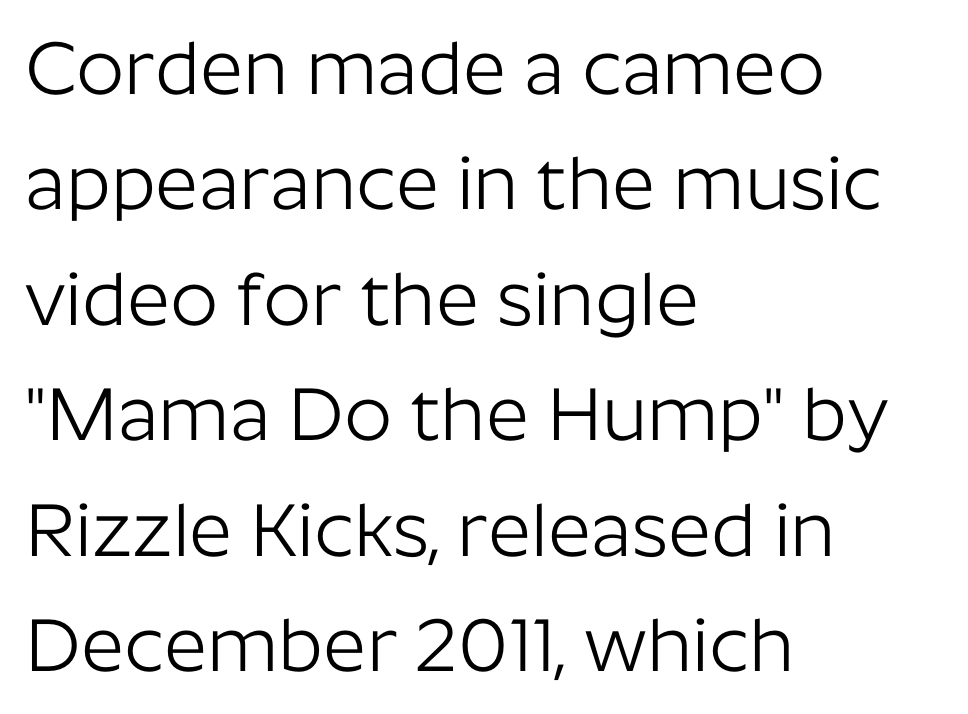
The image shows 75 px light sans-serif type, upright; set left-aligned, normal line spacing (1.54x), normal letter spacing, not underlined; low stroke contrast and a medium x-height.
